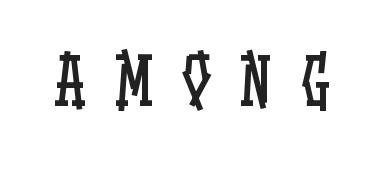
A roman cut, with each character standing at attention. The passage shown is not bold in any degree. The zone under the glyphs is completely vacant. Character widths vary here, with narrow letters taking less room than wide ones.
